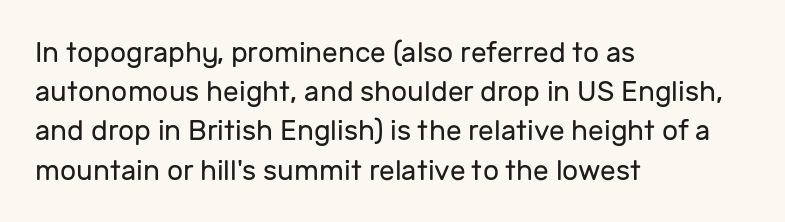
The image shows 28 px regular-weight sans-serif type, upright; set left-aligned, normal line spacing (1.4x), normal letter spacing, not underlined; low stroke contrast and a medium x-height.
